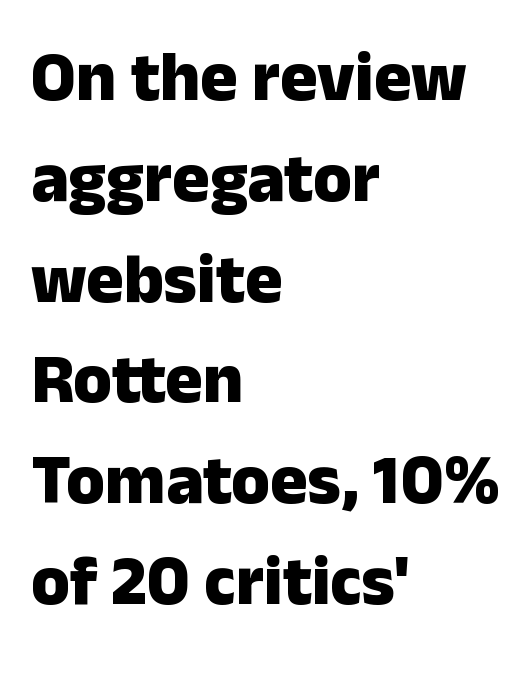
Posture: upright roman. Just letters on the line, the space beneath them empty. This is sans-serif lettering, the kind often seen on screens and signage. Varying glyph widths throughout — classic text-font behaviour. These lines sit exactly where default settings would place them.
